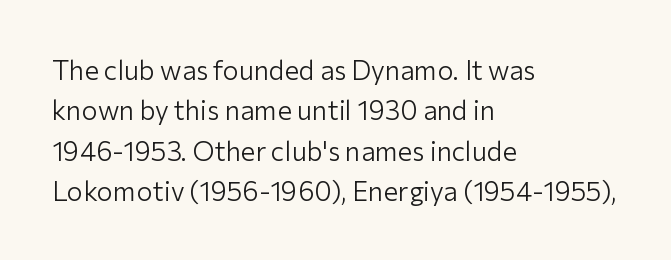
Q: Is the text bold? A: No.
Q: Is the text italic (slanted)? A: No, it is upright.
Q: Is the text underlined? A: No.
Q: How is the paragraph aligned? A: Left-aligned.
Q: Is the spacing between letters normal or unusually wide? A: Normal.
Q: Is the spacing between lines tight, normal or loose? A: Normal.
